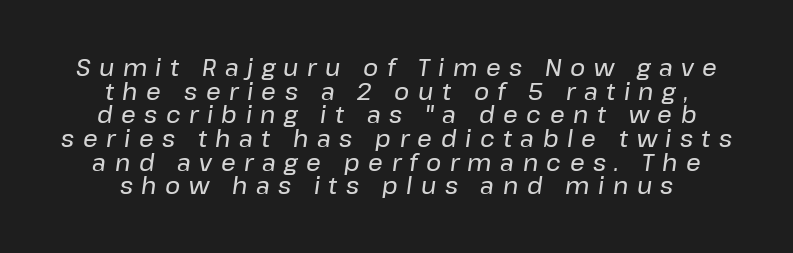
There's an unmistakable incline to the writing here. This rendering widens character spacing well past its baseline value. Line starts and ends both wander, symmetrically. Leading is clearly below the norm, producing a dense column. Plain, unruled lines of type.
